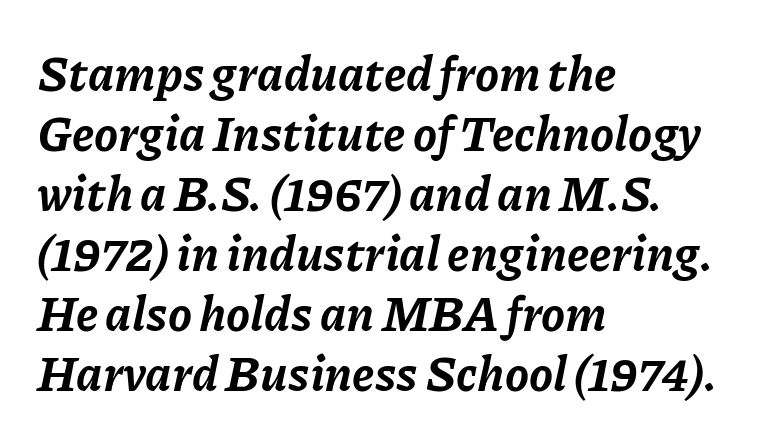
Q: Is the text bold? A: Yes.
Q: Is the text italic (slanted)? A: Yes, it leans right by about 11 degrees.
Q: Is the text underlined? A: No.
Q: How is the paragraph aligned? A: Left-aligned.
Q: Is the spacing between letters normal or unusually wide? A: Normal.
Q: Is the spacing between lines tight, normal or loose? A: Normal.
Q: Width (condensed, normal, or wide)? A: Normal.
Q: Stroke contrast? A: Low.
Q: x-height? A: Medium.
Q: Monospaced? A: No.
